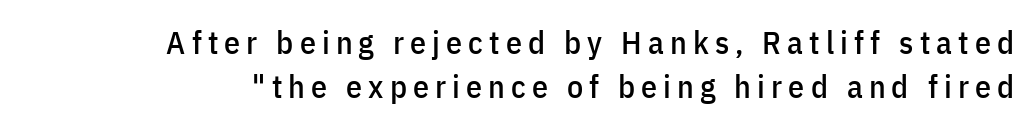
{"serif": "no", "italic": "no", "width": "condensed", "stroke_contrast": "low", "x_height": "medium", "monospaced": "no", "underline": "no", "line_spacing": "normal", "line_spacing_ratio": 1.38, "glyph_px": 32}
